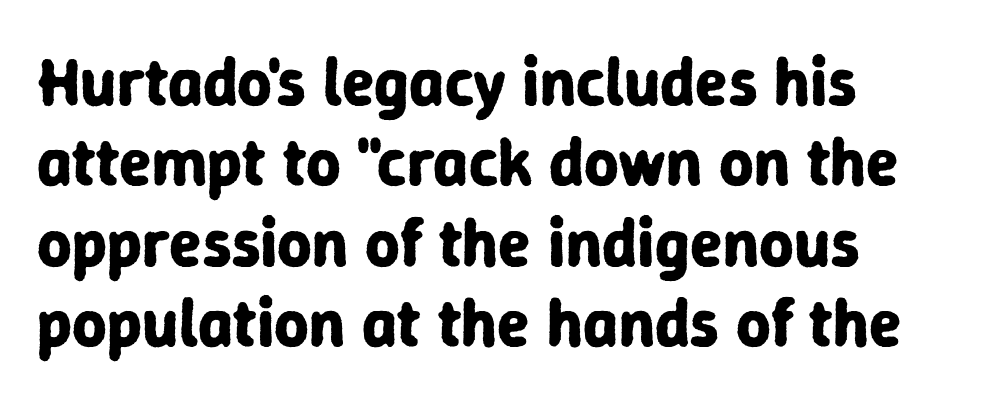
The image shows 67 px bold sans-serif type, upright; set left-aligned, line spacing 1.2x, normal letter spacing, not underlined; low stroke contrast and a medium x-height.
